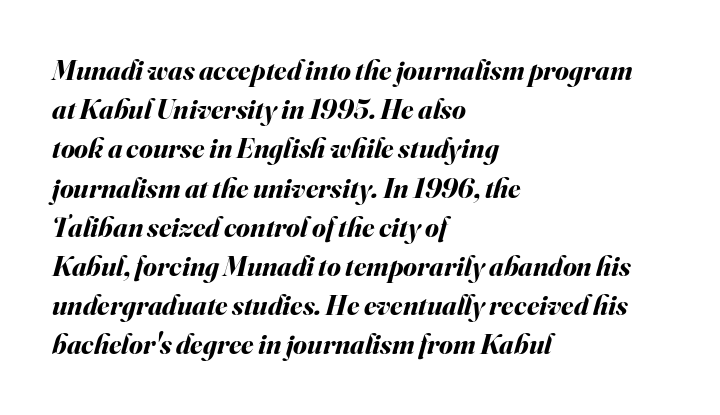
The image shows 28 px bold type, italic (leaning right); set left-aligned, normal line spacing (1.4x), normal letter spacing, not underlined; medium stroke contrast and a small x-height.
